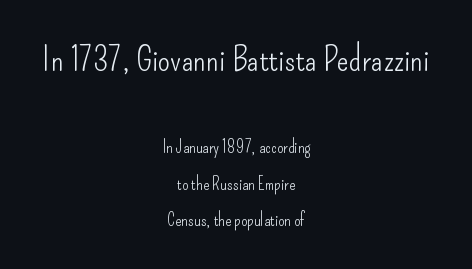
This is sans-serif lettering, the kind often seen on screens and signage. No chunkiness to these letters — they're not bold. Looks like regular typesetting: each glyph gets only the width it needs. The zone under the glyphs is completely vacant. Rows of type keep a wide berth in the vertical direction.
